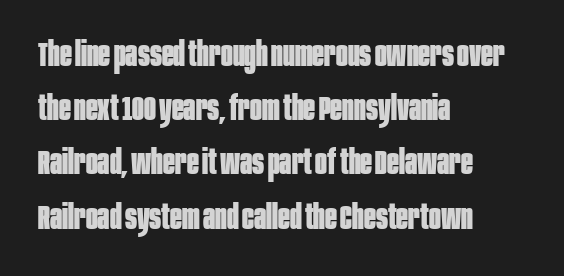
The image shows 35 px bold, condensed sans-serif type, upright; set left-aligned, normal line spacing (1.55x), normal letter spacing, not underlined; low stroke contrast and a large x-height.
